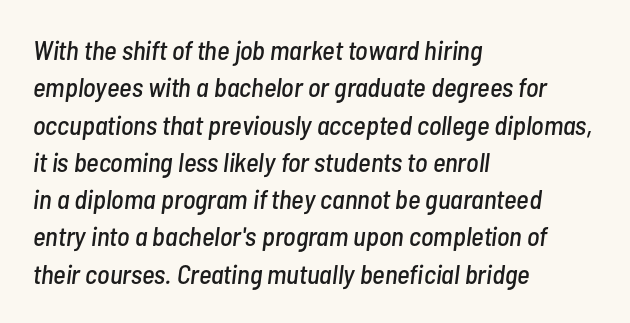
Here the glyphs are tracked normally, forming tight word shapes. Line spacing here is normal. Underline: absent. A typesetter would mark this as italic.
